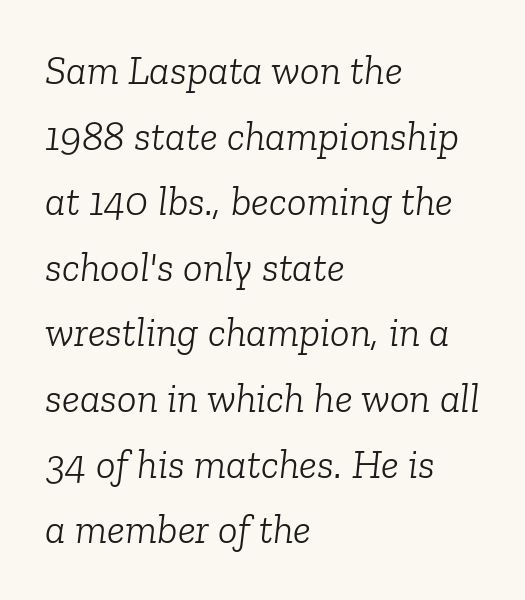
Q: Is the text bold? A: No.
Q: Is the text italic (slanted)? A: Yes, it leans right by about 6 degrees.
Q: Is the typeface a serif or a sans-serif typeface? A: Serif.
Q: Is the text underlined? A: No.
Q: How is the paragraph aligned? A: Left-aligned.
Q: Is the spacing between letters normal or unusually wide? A: Normal.
Q: Is the spacing between lines tight, normal or loose? A: Normal.
Q: Width (condensed, normal, or wide)? A: Normal.
Q: Stroke contrast? A: Low.
Q: x-height? A: Medium.
Q: Monospaced? A: No.
